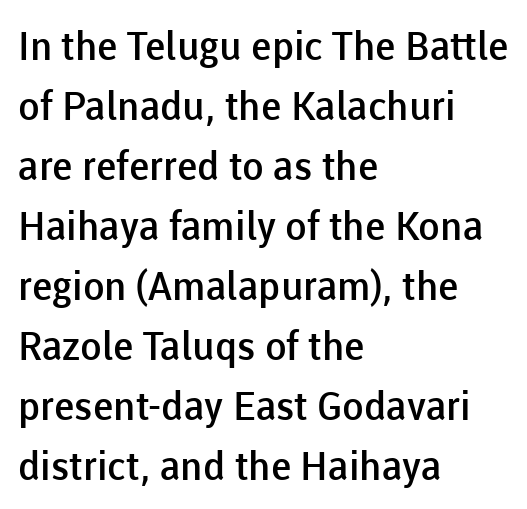
The image shows 40 px semibold sans-serif type, upright; set left-aligned, normal line spacing (1.5x), normal letter spacing, not underlined; low stroke contrast and a medium x-height.
